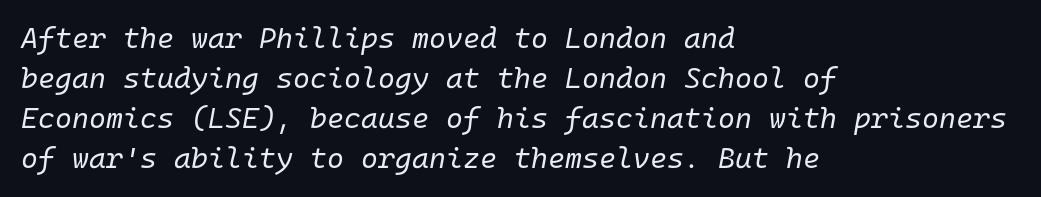
Whoever set this chose a conventional vertical rhythm. Designer's note — italics engaged. Letters have the restrained weight of plain body copy at most. This rendering uses left alignment, leaving the right contour irregular.
